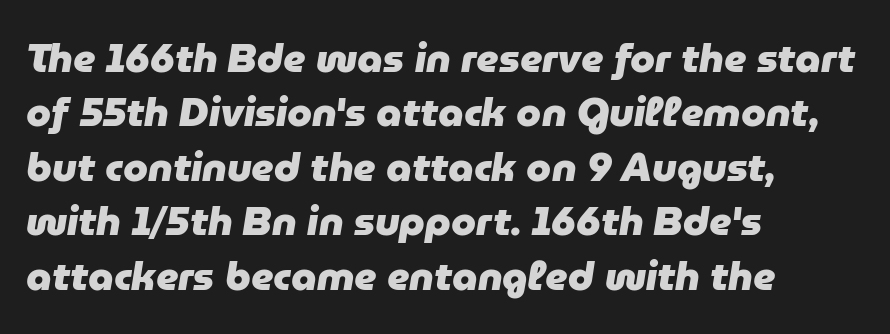
Line starts are locked; line ends wander. The line texture is even and compact thanks to regular tracking. A dark, heavy texture on the line: the type is bold. These lines were composed using italics. Unmarked baselines from the first word to the last. Successive baselines arrive at the customary interval.
